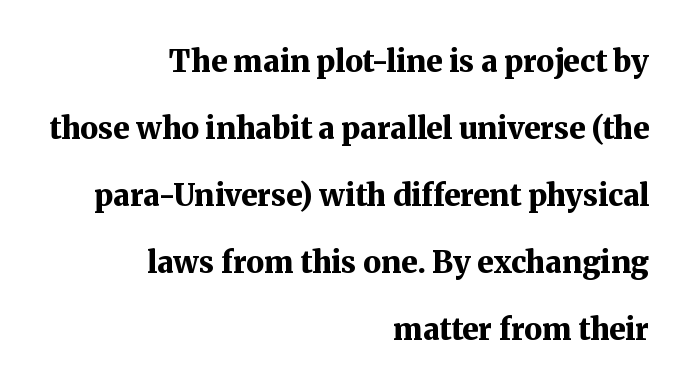
You could call the tracking neutral — neither tight nor loose. Compared with a flush-left layout, this one pins lines to the opposite, right side. A dark, heavy texture on the line: the type is bold. Glance below the letters and you will spot only blank space.
